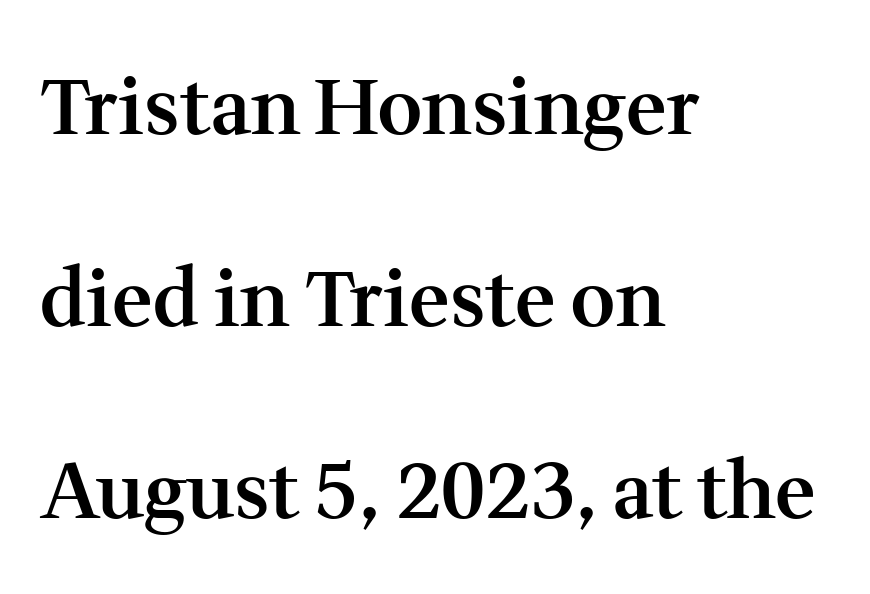
{"serif": "yes", "italic": "no", "bold": "semi", "weight": "semibold", "width": "normal", "stroke_contrast": "medium", "x_height": "medium", "monospaced": "no", "underline": "no", "align": "left", "line_spacing": "loose", "line_spacing_ratio": 2.46, "letter_spacing": "normal", "letter_spacing_em": 0.0, "glyph_px": 78}
